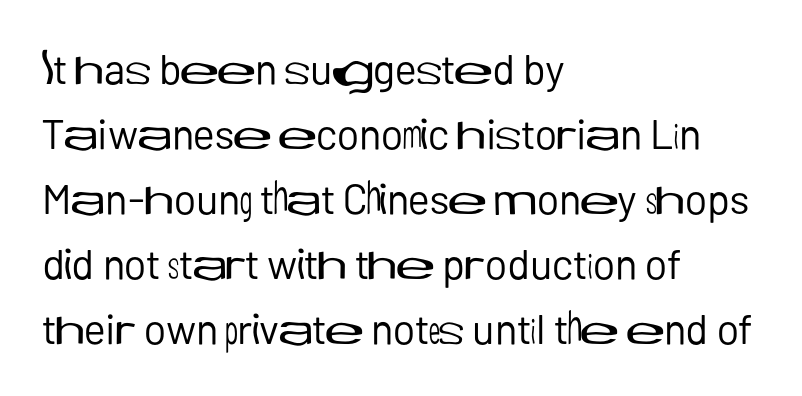
Q: Is the text bold? A: No.
Q: Is the text italic (slanted)? A: No, it is upright.
Q: Is the typeface a serif or a sans-serif typeface? A: Sans-serif.
Q: Is the text underlined? A: No.
Q: How is the paragraph aligned? A: Left-aligned.
Q: Is the spacing between letters normal or unusually wide? A: Normal.
Q: Is the spacing between lines tight, normal or loose? A: Normal.
Q: Width (condensed, normal, or wide)? A: Normal.
Q: Stroke contrast? A: Low.
Q: x-height? A: Medium.
Q: Monospaced? A: No.
